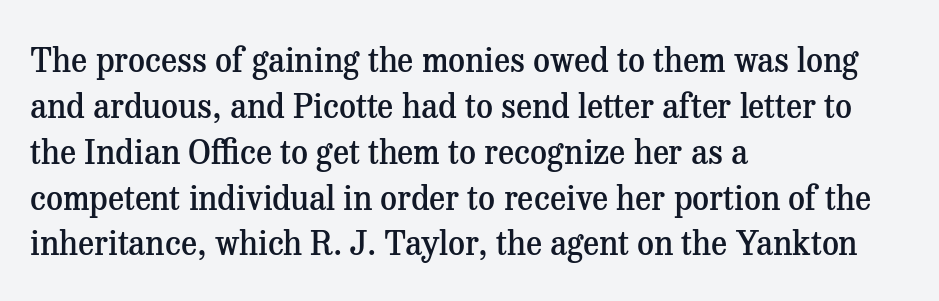
The image shows 33 px semibold serif type, upright; set left-aligned, normal line spacing (1.39x), normal letter spacing, not underlined; medium stroke contrast and a medium x-height.
